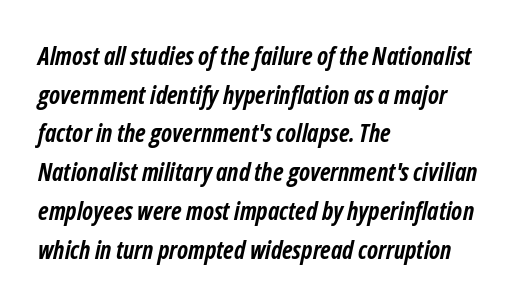
The image shows 25 px bold type, italic (leaning right); set left-aligned, normal line spacing (1.55x), normal letter spacing, not underlined.
